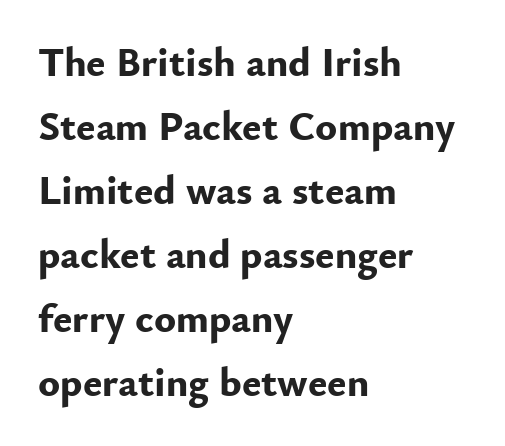
Q: Is the text bold? A: Yes.
Q: Is the text italic (slanted)? A: No, it is upright.
Q: Is the typeface a serif or a sans-serif typeface? A: Sans-serif.
Q: Is the text underlined? A: No.
Q: How is the paragraph aligned? A: Left-aligned.
Q: Is the spacing between letters normal or unusually wide? A: Normal.
Q: Is the spacing between lines tight, normal or loose? A: Normal.
Q: Width (condensed, normal, or wide)? A: Normal.
Q: Stroke contrast? A: Low.
Q: x-height? A: Small.
Q: Monospaced? A: No.
